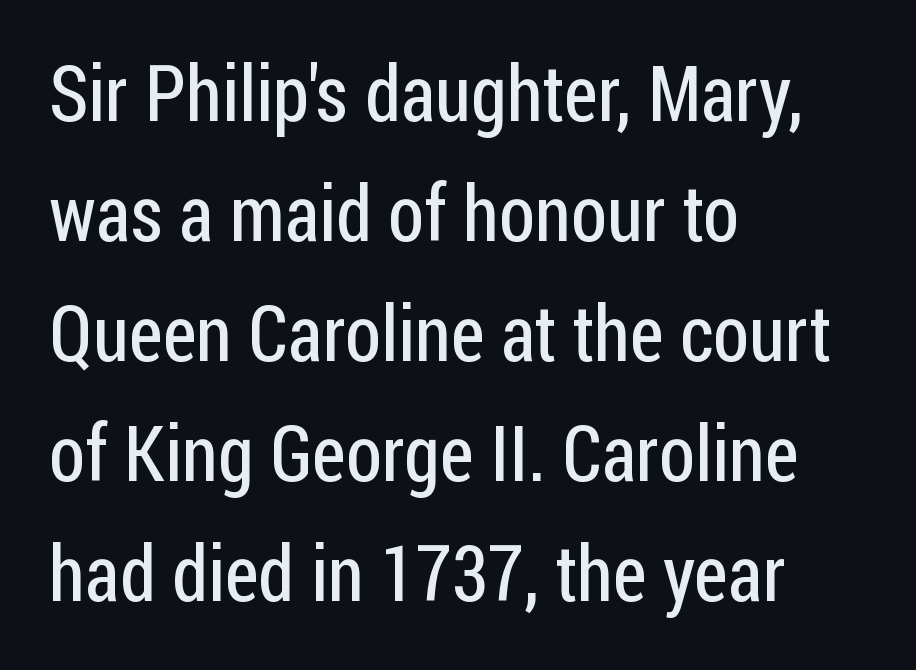
{"serif": "no", "italic": "no", "bold": "no", "weight": "regular", "width": "condensed", "stroke_contrast": "low", "x_height": "medium", "monospaced": "no", "underline": "no", "align": "left", "line_spacing": "normal", "line_spacing_ratio": 1.56, "letter_spacing": "normal", "letter_spacing_em": 0.0, "glyph_px": 77}
